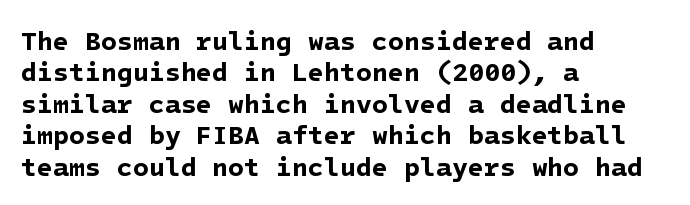
The glyphs are unaccompanied by any horizontal stroke below them. Weight check: bold — yes, fully. Glyph-to-glyph distance matches everyday printed text. Teacher's note: observe the even left margin — that is flush-left alignment.
